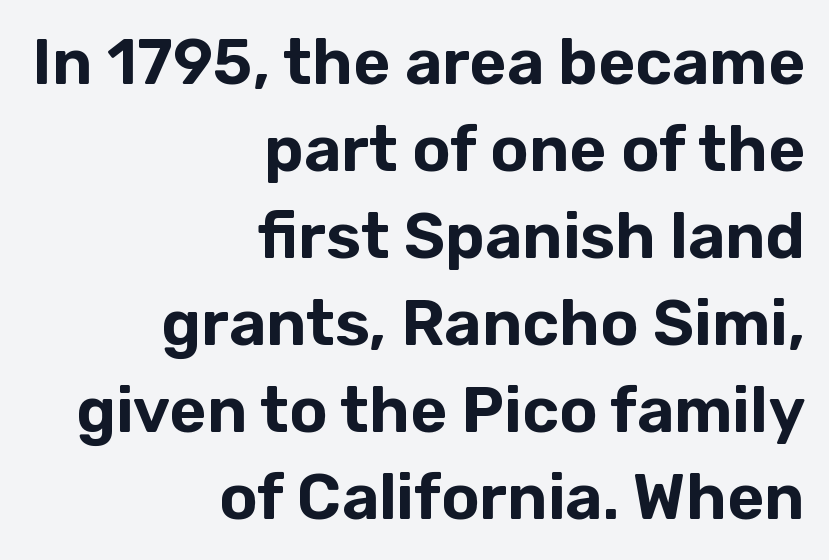
Right-aligned paragraph, ragged on the left. A typesetter would call this zero additional tracking. The block of text has a typical density, with ordinary space between rows. Observe the absence of serifs on each vertical stroke in this sample. Honestly, there is no underline to notice here at all. This is roman type, the default non-slanted kind.
